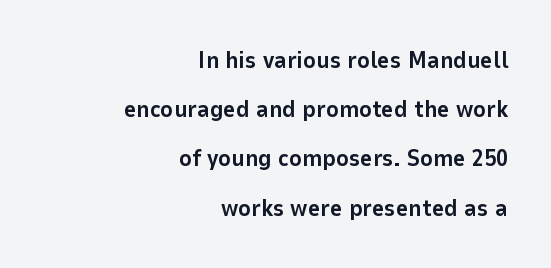
Line spacing here is loose. Ordinary non-slanted type is in use. These lines keep a tight, regular rhythm from letter to letter. The area under the type is left untouched. The rendering uses a bold face; every stroke is thick and dark. Where is the straight margin? On the right.
